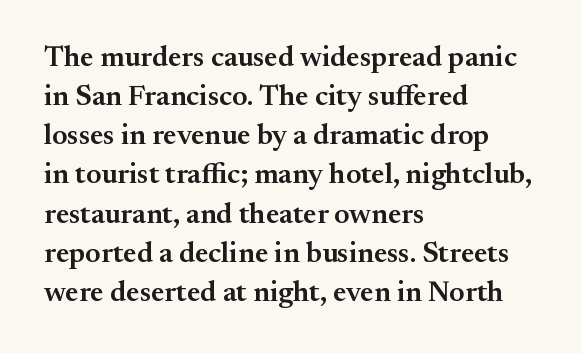
The image shows 29 px semibold serif type, upright; set left-aligned, normal line spacing (1.35x), normal letter spacing, not underlined; medium stroke contrast and a small x-height.
